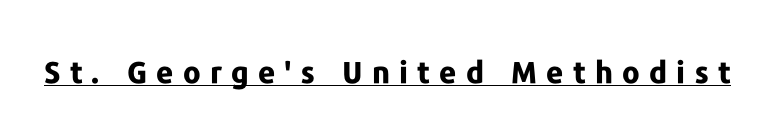
Q: Is the text bold? A: Yes.
Q: Is the text italic (slanted)? A: No, it is upright.
Q: Is the typeface a serif or a sans-serif typeface? A: Sans-serif.
Q: Is the text underlined? A: Yes.
Q: Is the spacing between letters normal or unusually wide? A: Unusually wide.
Q: Width (condensed, normal, or wide)? A: Normal.
Q: Stroke contrast? A: Low.
Q: x-height? A: Medium.
Q: Monospaced? A: No.
